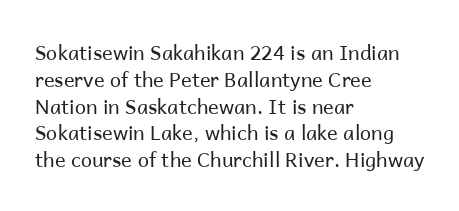
The image shows 20 px text type, upright; set left-aligned, normal line spacing (1.34x), normal letter spacing, not underlined.
